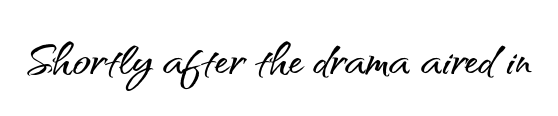
Q: Is the text italic (slanted)? A: Yes.
Q: Is the typeface a serif or a sans-serif typeface? A: Sans-serif.
Q: Is the text underlined? A: No.
Q: Is the spacing between letters normal or unusually wide? A: Normal.
Q: Width (condensed, normal, or wide)? A: Normal.
Q: Stroke contrast? A: Medium.
Q: x-height? A: Small.
Q: Monospaced? A: No.
